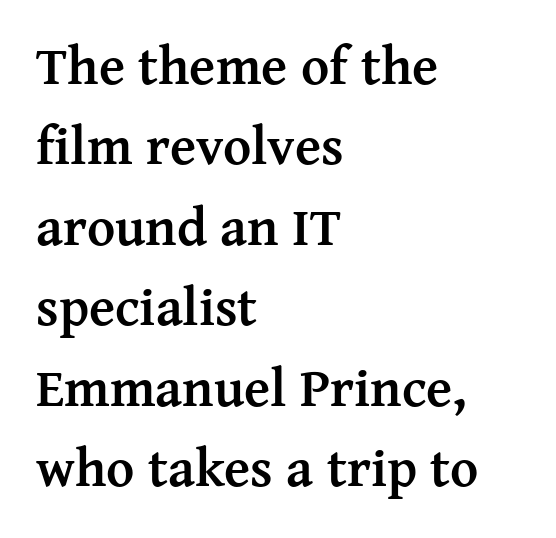
{"serif": "yes", "italic": "no", "bold": "yes", "weight": "semibold", "width": "normal", "stroke_contrast": "medium", "x_height": "medium", "monospaced": "no", "underline": "no", "align": "left", "line_spacing": "normal", "line_spacing_ratio": 1.49, "letter_spacing": "normal", "letter_spacing_em": 0.0, "glyph_px": 54}
